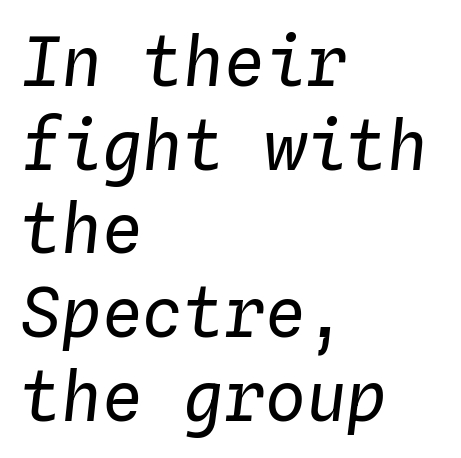
Spacing verdict: monospaced, one width for all characters. Looking at the ascenders, they clearly lean. These glyphs show unthickened strokes, regular width or finer. Left-aligned paragraph, ragged on the right.
